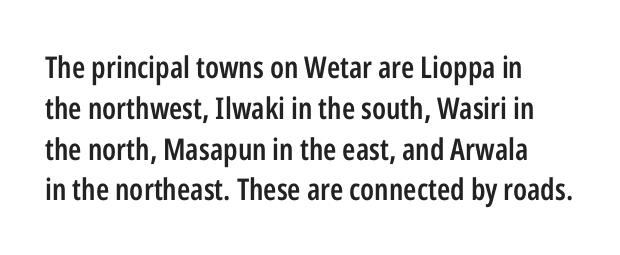
How would I describe the line gaps? Plain and ordinary. The letters stand upright; this is a roman face. These words are printed semibold, heavier than regular yet not bold. You could not count columns in this text — the font is proportionally spaced. Type without underlining.
